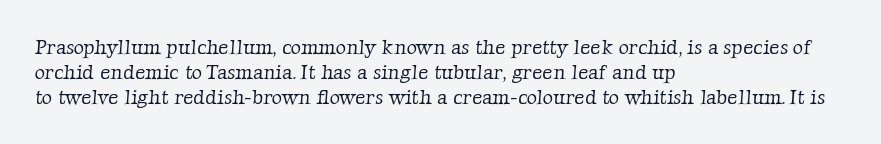
Q: Is the text bold? A: No.
Q: Is the text underlined? A: No.
Q: How is the paragraph aligned? A: Left-aligned.
Q: Is the spacing between letters normal or unusually wide? A: Normal.
Q: Is the spacing between lines tight, normal or loose? A: Normal.
